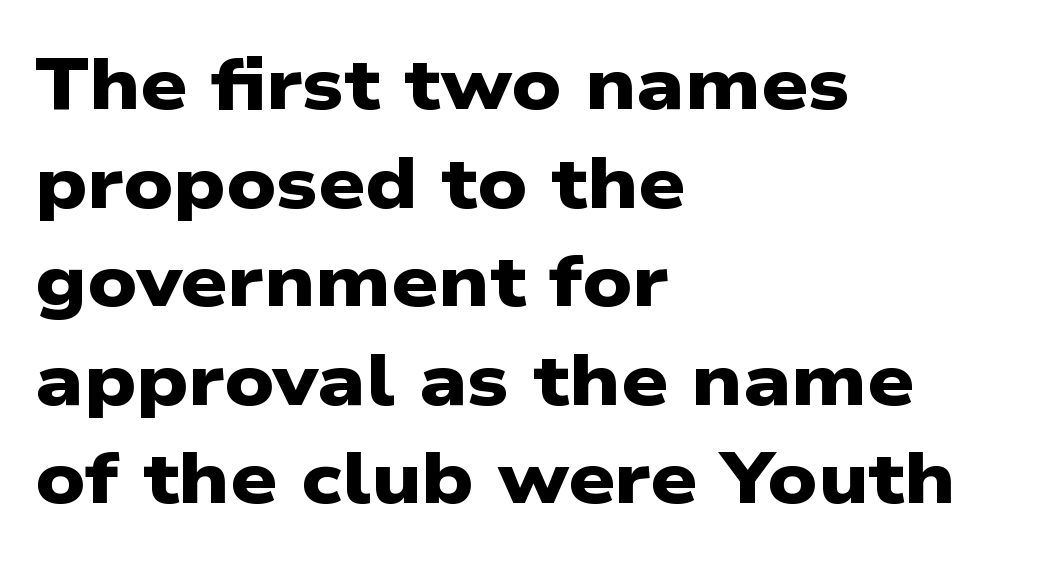
{"serif": "no", "bold": "yes", "weight": "heavy", "width": "wide", "stroke_contrast": "low", "x_height": "medium", "monospaced": "no", "underline": "no", "align": "left", "line_spacing": "normal", "line_spacing_ratio": 1.35, "letter_spacing": "normal", "letter_spacing_em": 0.0, "glyph_px": 73}
